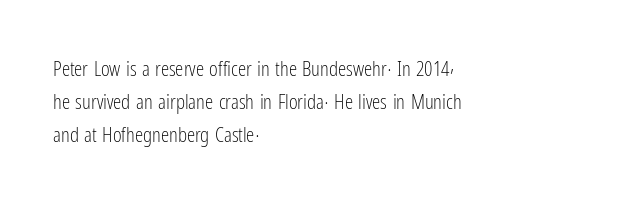
Q: Is the text bold? A: No.
Q: Is the text italic (slanted)? A: No, it is upright.
Q: Is the text underlined? A: No.
Q: How is the paragraph aligned? A: Left-aligned.
Q: Is the spacing between letters normal or unusually wide? A: Normal.
Q: Is the spacing between lines tight, normal or loose? A: Normal.
